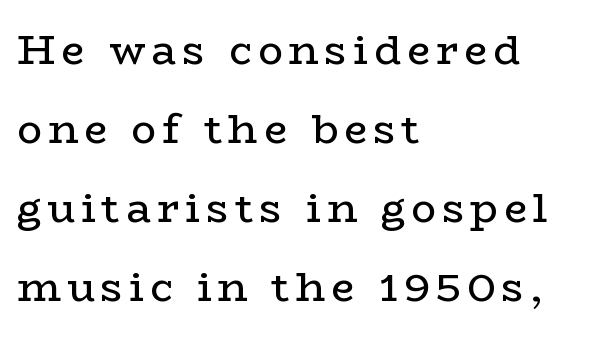
Q: Is the text bold? A: No.
Q: Is the text italic (slanted)? A: No, it is upright.
Q: Is the typeface a serif or a sans-serif typeface? A: Serif.
Q: Is the text underlined? A: No.
Q: How is the paragraph aligned? A: Left-aligned.
Q: Is the spacing between lines tight, normal or loose? A: Loose.
Q: Width (condensed, normal, or wide)? A: Wide.
Q: Stroke contrast? A: Low.
Q: x-height? A: Medium.
Q: Monospaced? A: No.
